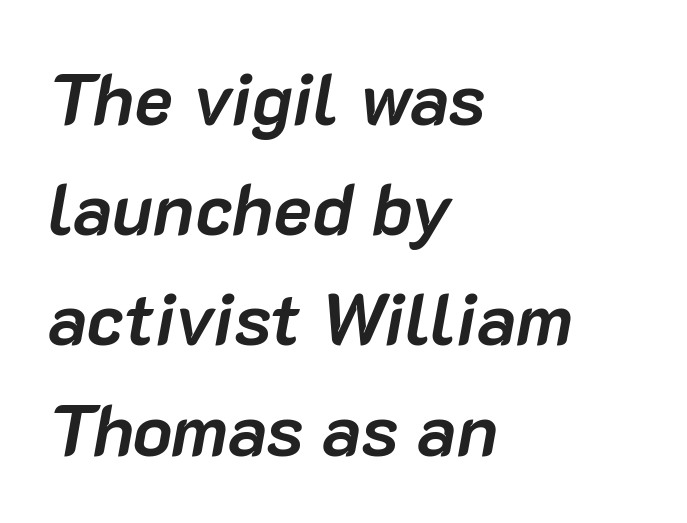
{"italic": "yes", "lean": "right", "slant_degrees": 10, "bold": "yes", "weight": "semibold", "width": "normal", "stroke_contrast": "low", "x_height": "medium", "monospaced": "no", "underline": "no", "align": "left", "line_spacing": "normal", "line_spacing_ratio": 1.51, "letter_spacing": "normal", "letter_spacing_em": 0.0, "glyph_px": 73}
